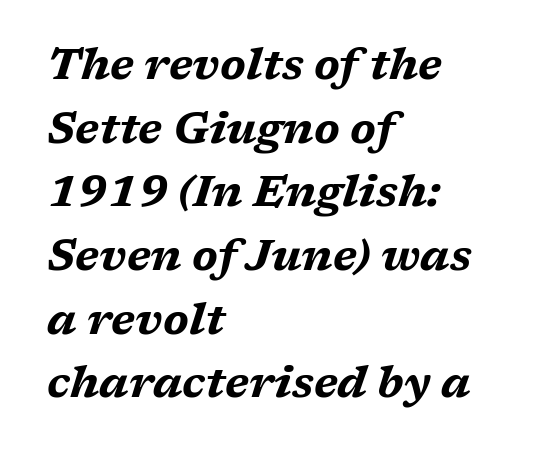
{"italic": "yes", "lean": "right", "slant_degrees": 17, "bold": "yes", "weight": "bold", "width": "wide", "stroke_contrast": "medium", "x_height": "medium", "monospaced": "no", "underline": "no", "align": "left", "line_spacing": "normal", "line_spacing_ratio": 1.48, "letter_spacing": "normal", "letter_spacing_em": 0.0, "glyph_px": 43}
